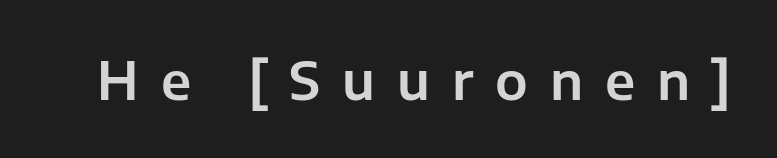
{"serif": "no", "italic": "no", "width": "normal", "stroke_contrast": "low", "x_height": "medium", "monospaced": "no", "underline": "no", "letter_spacing": "wide", "letter_spacing_em": 0.42, "glyph_px": 52}
